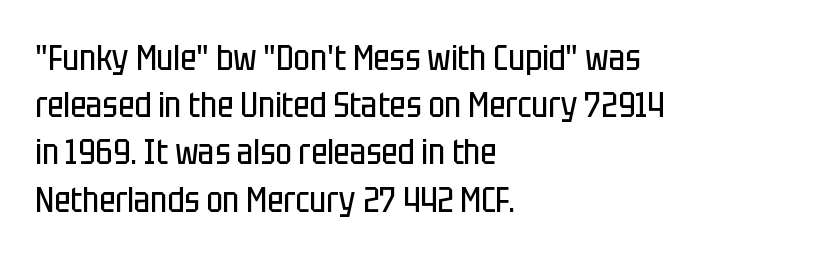
{"serif": "no", "italic": "no", "bold": "no", "weight": "regular", "width": "condensed", "stroke_contrast": "low", "x_height": "large", "monospaced": "no", "underline": "no", "align": "left", "line_spacing": "normal", "line_spacing_ratio": 1.35, "letter_spacing": "normal", "letter_spacing_em": 0.0, "glyph_px": 35}
